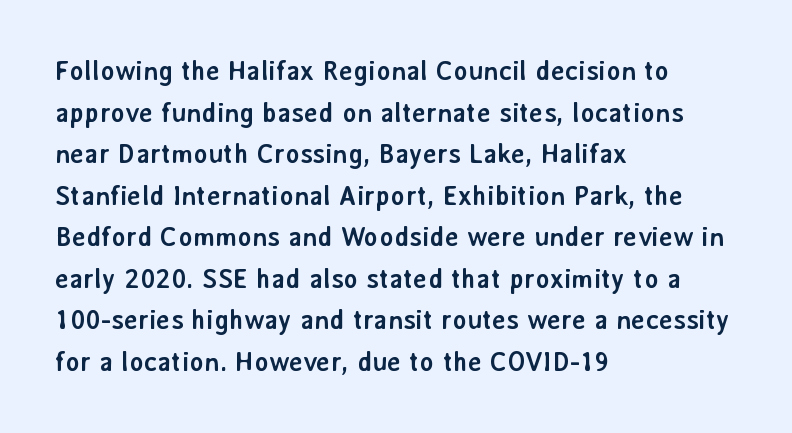
Q: Is the text bold? A: Yes.
Q: Is the text italic (slanted)? A: No, it is upright.
Q: Is the text underlined? A: No.
Q: How is the paragraph aligned? A: Left-aligned.
Q: Is the spacing between letters normal or unusually wide? A: Normal.
Q: Is the spacing between lines tight, normal or loose? A: Normal.
